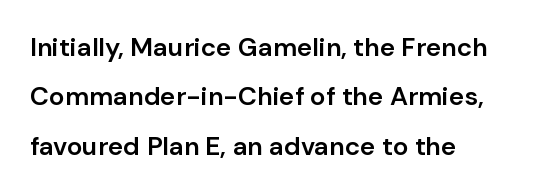
The image shows 26 px text type, upright; set left-aligned, loose line spacing (1.9x), normal letter spacing, not underlined.
